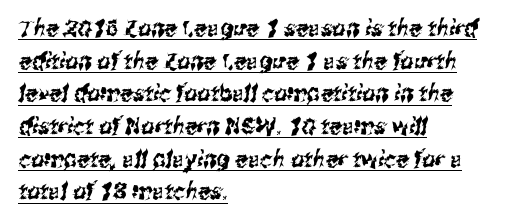
Casual observation: everything's shoved over to the left. Glance below the letters and you will spot a drawn line. The face used here is rendered with its standard letterfit. Regular leading.
